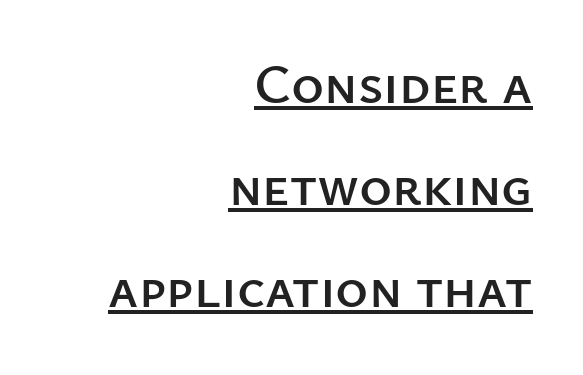
The image shows 56 px sans-serif type, upright; set right-aligned, line spacing 1.82x, normal letter spacing, underlined; low stroke contrast and a medium x-height.
